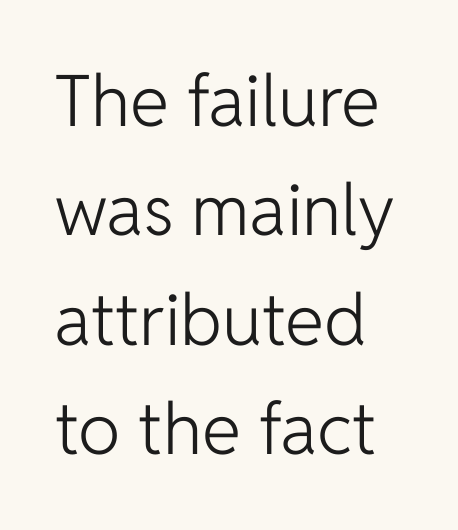
{"serif": "no", "italic": "no", "bold": "no", "weight": "light", "width": "normal", "stroke_contrast": "low", "x_height": "medium", "monospaced": "no", "underline": "no", "align": "left", "line_spacing": "normal", "line_spacing_ratio": 1.54, "letter_spacing": "normal", "letter_spacing_em": 0.0, "glyph_px": 71}
